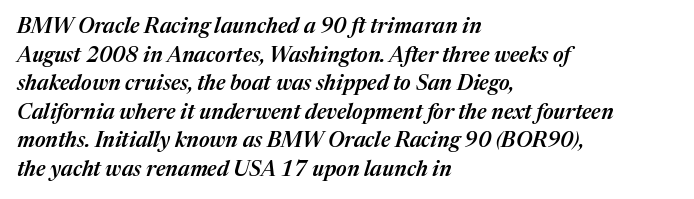
Q: Is the text bold? A: Semi-bold.
Q: Is the text italic (slanted)? A: Yes, it leans right by about 17 degrees.
Q: Is the text underlined? A: No.
Q: How is the paragraph aligned? A: Left-aligned.
Q: Is the spacing between letters normal or unusually wide? A: Normal.
Q: Is the spacing between lines tight, normal or loose? A: Normal.
